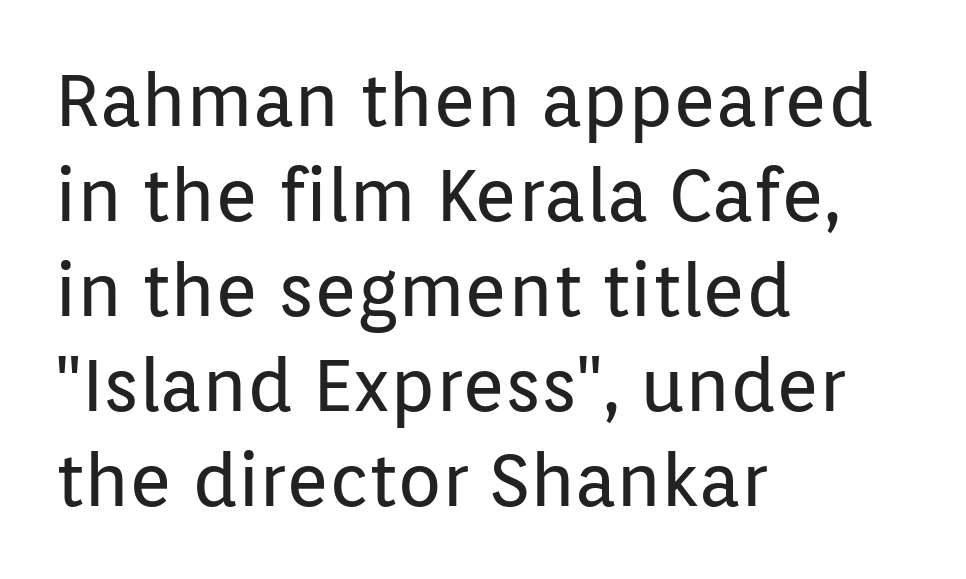
Q: Is the text bold? A: No.
Q: Is the text italic (slanted)? A: No, it is upright.
Q: Is the typeface a serif or a sans-serif typeface? A: Sans-serif.
Q: Is the text underlined? A: No.
Q: How is the paragraph aligned? A: Left-aligned.
Q: Is the spacing between letters normal or unusually wide? A: Normal.
Q: Is the spacing between lines tight, normal or loose? A: Normal.
Q: Width (condensed, normal, or wide)? A: Normal.
Q: Stroke contrast? A: Low.
Q: x-height? A: Medium.
Q: Monospaced? A: No.
